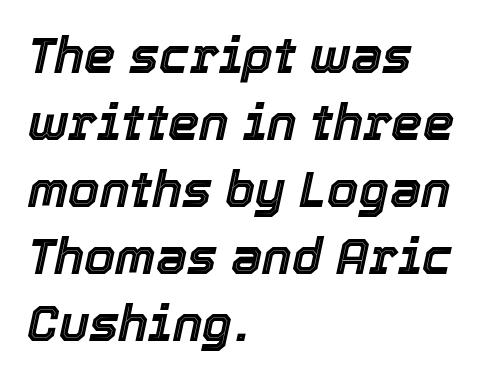
The image shows 50 px text type, italic (leaning right); set left-aligned, normal line spacing (1.34x), normal letter spacing, not underlined; a medium x-height.
